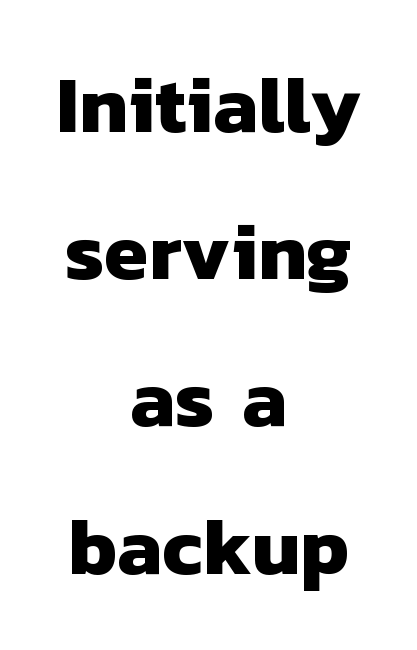
{"serif": "no", "bold": "yes", "weight": "heavy", "width": "normal", "stroke_contrast": "low", "x_height": "medium", "monospaced": "no", "underline": "no", "align": "center", "line_spacing_ratio": 1.84, "letter_spacing": "normal", "letter_spacing_em": 0.0, "glyph_px": 80}
